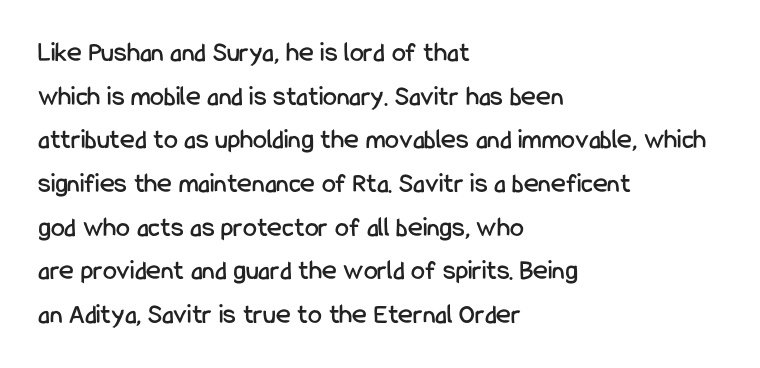
Q: Is the text italic (slanted)? A: No, it is upright.
Q: Is the typeface a serif or a sans-serif typeface? A: Sans-serif.
Q: Is the text underlined? A: No.
Q: How is the paragraph aligned? A: Left-aligned.
Q: Is the spacing between letters normal or unusually wide? A: Normal.
Q: Is the spacing between lines tight, normal or loose? A: Normal.
Q: Width (condensed, normal, or wide)? A: Condensed.
Q: Stroke contrast? A: Low.
Q: x-height? A: Medium.
Q: Monospaced? A: No.
